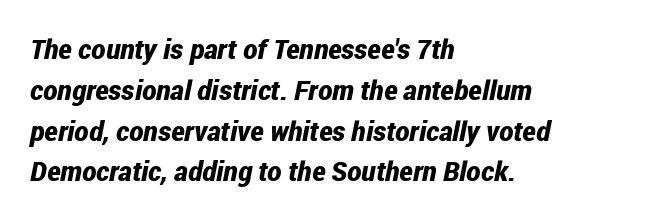
{"italic": "yes", "lean": "right", "slant_degrees": 12, "bold": "yes", "underline": "no", "align": "left", "line_spacing": "normal", "line_spacing_ratio": 1.51, "letter_spacing": "normal", "letter_spacing_em": 0.0, "glyph_px": 27}
